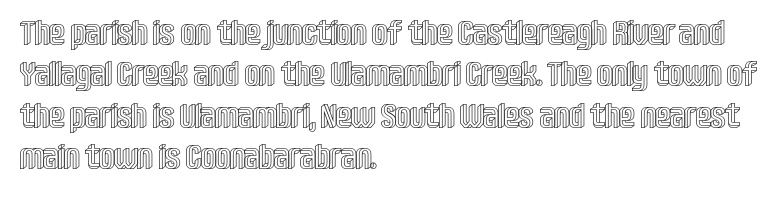
The passage shown is not underscored anywhere. Ascenders rise straight up at ninety degrees. A typesetter would call this zero additional tracking. Line starts are locked; line ends wander.
